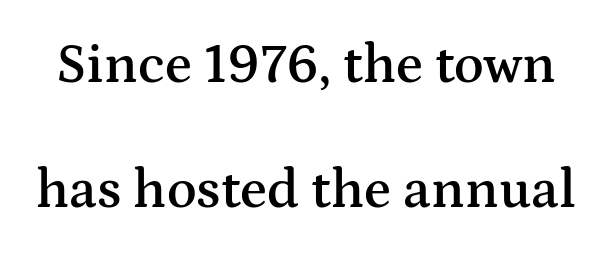
Q: Is the text bold? A: Semi-bold.
Q: Is the text italic (slanted)? A: No, it is upright.
Q: Is the typeface a serif or a sans-serif typeface? A: Serif.
Q: Is the text underlined? A: No.
Q: Is the spacing between letters normal or unusually wide? A: Normal.
Q: Is the spacing between lines tight, normal or loose? A: Loose.
Q: Width (condensed, normal, or wide)? A: Wide.
Q: Stroke contrast? A: Medium.
Q: x-height? A: Medium.
Q: Monospaced? A: No.
